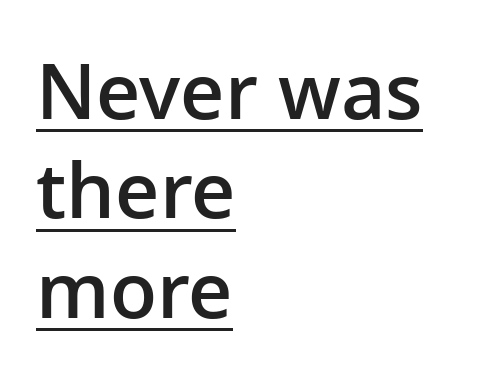
Q: Is the text bold? A: Semi-bold.
Q: Is the text italic (slanted)? A: No, it is upright.
Q: Is the typeface a serif or a sans-serif typeface? A: Sans-serif.
Q: Is the text underlined? A: Yes.
Q: How is the paragraph aligned? A: Left-aligned.
Q: Is the spacing between letters normal or unusually wide? A: Normal.
Q: Is the spacing between lines tight, normal or loose? A: Normal.
Q: Width (condensed, normal, or wide)? A: Normal.
Q: Stroke contrast? A: Low.
Q: x-height? A: Medium.
Q: Monospaced? A: No.
